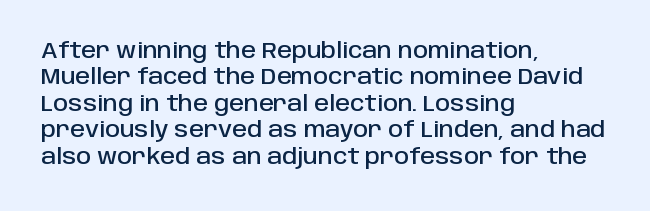
The image shows 21 px text type, upright; set left-aligned, normal line spacing (1.26x), normal letter spacing, not underlined.
